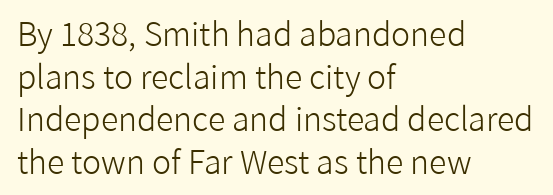
{"serif": "no", "italic": "no", "bold": "no", "weight": "light", "width": "normal", "stroke_contrast": "low", "x_height": "medium", "monospaced": "no", "underline": "no", "align": "left", "line_spacing": "normal", "line_spacing_ratio": 1.33, "letter_spacing": "normal", "letter_spacing_em": 0.0, "glyph_px": 32}
